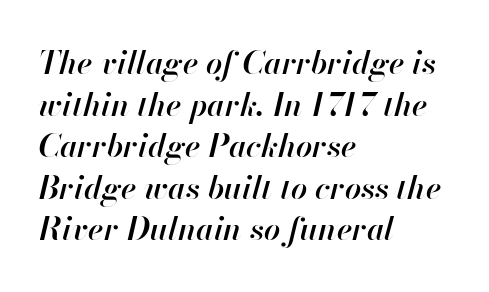
Q: Is the text bold? A: Semi-bold.
Q: Is the text italic (slanted)? A: Yes, it leans right by about 13 degrees.
Q: Is the text underlined? A: No.
Q: How is the paragraph aligned? A: Left-aligned.
Q: Is the spacing between letters normal or unusually wide? A: Normal.
Q: Is the spacing between lines tight, normal or loose? A: Normal.
Q: Width (condensed, normal, or wide)? A: Normal.
Q: Stroke contrast? A: High.
Q: x-height? A: Small.
Q: Monospaced? A: No.
